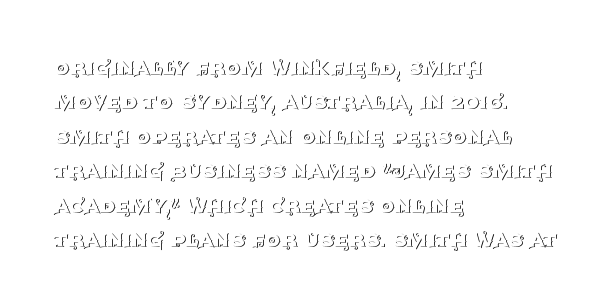
Spacing between characters is what you'd get straight out of the box. The passage shown is not underscored anywhere. The lines in this sample share a left origin and differ only in where they stop. The lines sit at an ordinary, default distance from one another. Is the type heavy? It reads as light-to-regular instead.
